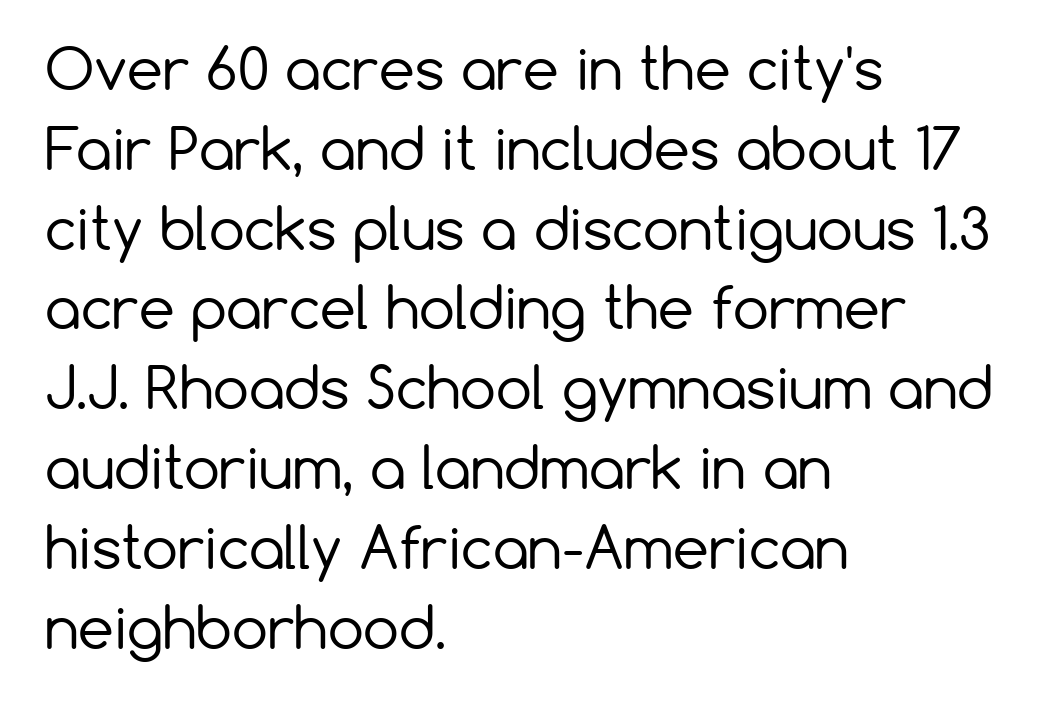
Observe the ordinary spacing: letters are neighbours, not strangers. Regarding serifs, this sample does without them. Think standard paragraph weight, or any step lighter than that. In terms of posture, this sample is upright.
